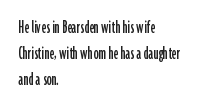
The letterforms sit shoulder to shoulder at normal distance. The lines in this sample share a left origin and differ only in where they stop. Lines of text with bare space underneath. This sample keeps an unexceptional amount of space between lines. Upright lettering throughout.
